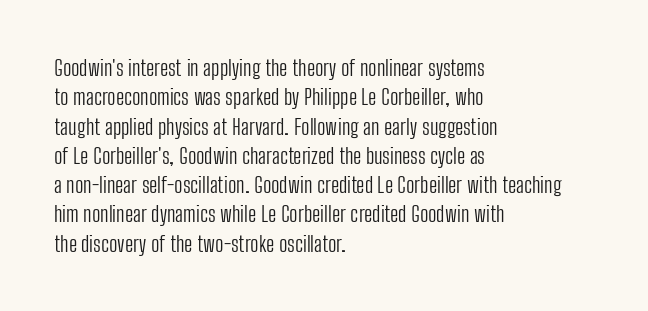
Q: Is the text bold? A: No.
Q: Is the text italic (slanted)? A: No, it is upright.
Q: Is the text underlined? A: No.
Q: How is the paragraph aligned? A: Left-aligned.
Q: Is the spacing between letters normal or unusually wide? A: Normal.
Q: Is the spacing between lines tight, normal or loose? A: Normal.
